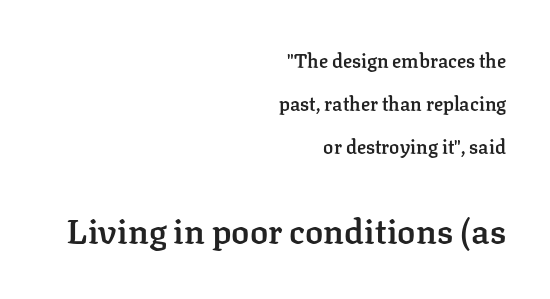
Q: Is the text bold? A: Semi-bold.
Q: Is the text italic (slanted)? A: No, it is upright.
Q: Is the typeface a serif or a sans-serif typeface? A: Serif.
Q: Is the text underlined? A: No.
Q: How is the paragraph aligned? A: Right-aligned.
Q: Is the spacing between letters normal or unusually wide? A: Normal.
Q: Is the spacing between lines tight, normal or loose? A: Loose.
Q: Which block of text is set in a larger size, the first (top) or the second (bottom)? A: The second (bottom) one.
Q: Width (condensed, normal, or wide)? A: Normal.
Q: Stroke contrast? A: Low.
Q: x-height? A: Medium.
Q: Monospaced? A: No.
